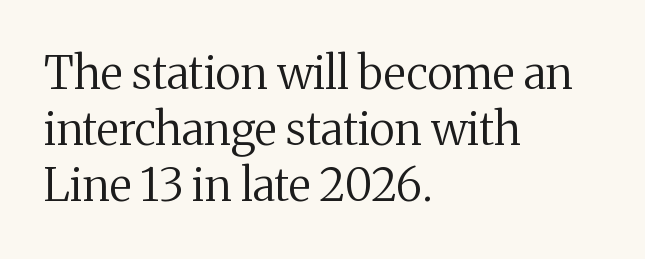
Is this a heavy cut? Hardly; it is regular or lighter. The line-height multiplier appears to be the usual default. Character widths vary here, with narrow letters taking less room than wide ones. The rendering keeps characters at their native spacing.
